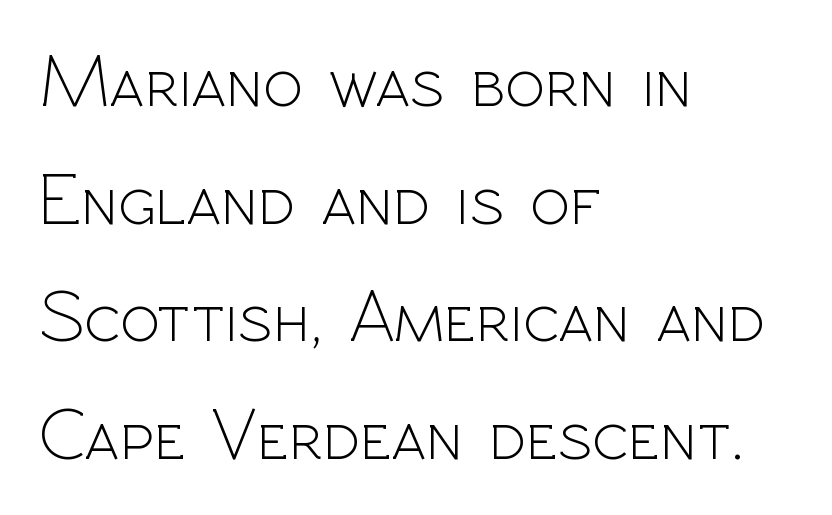
The image shows 74 px light sans-serif type, upright; set left-aligned, normal line spacing (1.59x), normal letter spacing, not underlined; a medium x-height.
